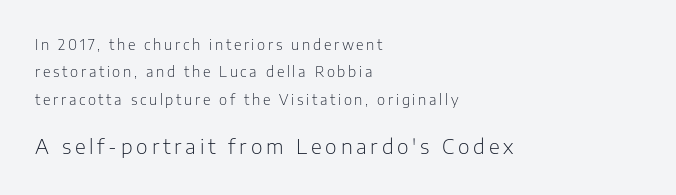
The image shows 20 px text type, upright; set left-aligned, loose line spacing (1.96x), not underlined; the second (bottom) block is 1.43x larger.
